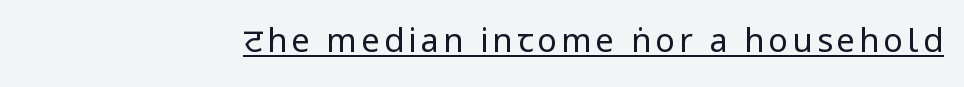
Q: Is the text bold? A: No.
Q: Is the text italic (slanted)? A: No, it is upright.
Q: Is the typeface a serif or a sans-serif typeface? A: Sans-serif.
Q: Is the text underlined? A: Yes.
Q: Width (condensed, normal, or wide)? A: Condensed.
Q: Stroke contrast? A: Low.
